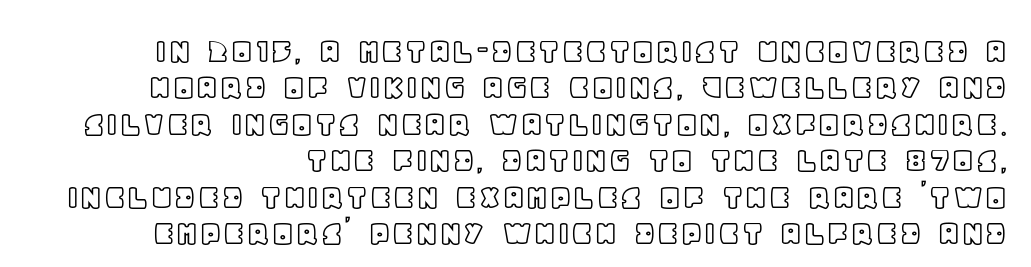
Closely set lines give the paragraph a compact silhouette. The specimen reads as upright at a glance. Decoration check: the copy has no underline. Each letter keeps its own natural width here, so spacing adapts to shape. The passage shown has conventional tracking throughout.
